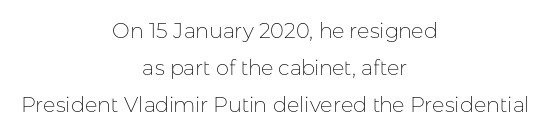
Q: Is the text bold? A: No.
Q: Is the text italic (slanted)? A: No, it is upright.
Q: Is the text underlined? A: No.
Q: How is the paragraph aligned? A: Centered.
Q: Is the spacing between letters normal or unusually wide? A: Normal.
